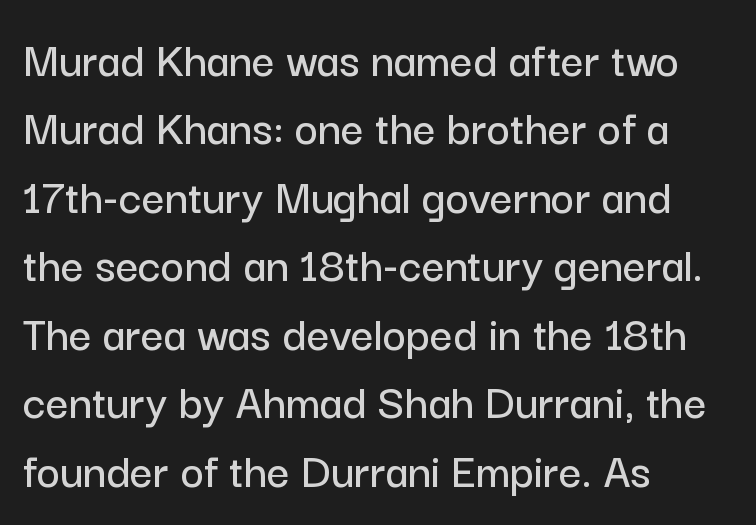
The image shows 50 px sans-serif type, upright; set left-aligned, normal line spacing (1.37x), normal letter spacing, not underlined; low stroke contrast and a medium x-height.
